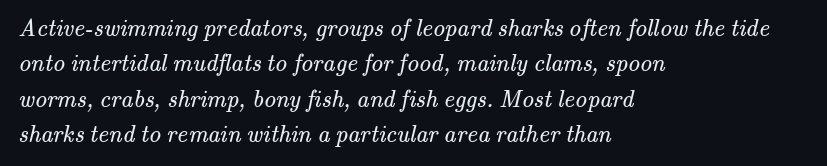
The image shows 24 px text type; set left-aligned, normal line spacing (1.47x), normal letter spacing, not underlined.
